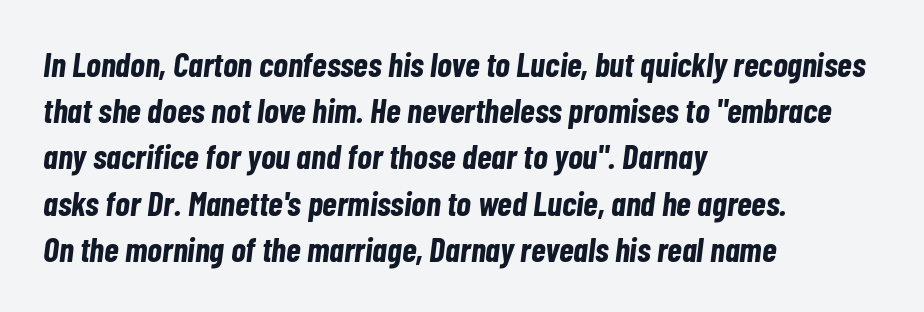
Q: Is the text bold? A: Yes.
Q: Is the text italic (slanted)? A: Yes, it leans right by about 7 degrees.
Q: Is the text underlined? A: No.
Q: How is the paragraph aligned? A: Left-aligned.
Q: Is the spacing between letters normal or unusually wide? A: Normal.
Q: Is the spacing between lines tight, normal or loose? A: Normal.
Q: Width (condensed, normal, or wide)? A: Condensed.
Q: Stroke contrast? A: Low.
Q: x-height? A: Medium.
Q: Monospaced? A: No.
